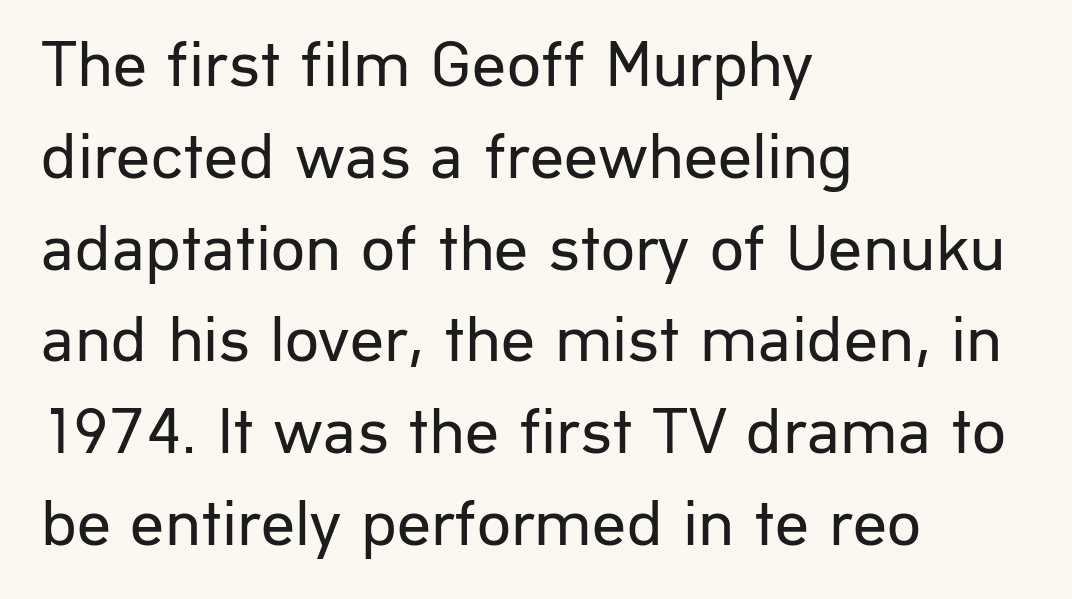
Here the designer chose a conventional face with non-uniform glyph widths. This rendering uses left alignment, leaving the right contour irregular. Stroke thickness stays within the range of a standard reading face or lighter. No extra tracking has been applied to these lines. In terms of letterform style, serifs are entirely absent. Vertically, the passage feels balanced, rows spaced as you'd expect.
